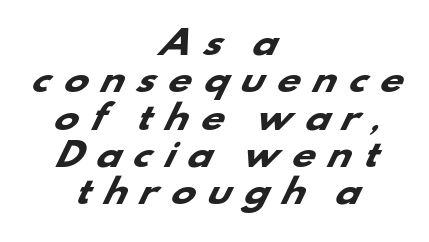
Just letters on the line, the space beneath them empty. Looks like regular typesetting: each glyph gets only the width it needs. Does the leading feel generous? Not at all — it's pinched. Each line is balanced around a shared central axis.
